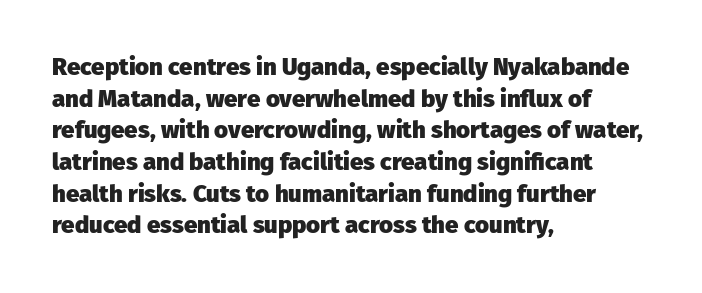
Honestly, the letter spacing is just normal — you wouldn't notice it. One glance says typical: line gaps are just what's usual. These lines stack with their left ends in a neat column. The type sits square on the baseline with zero lean. Descender tails drop into unmarked territory. How heavy is the stroke? Heavy — this is a bold.
